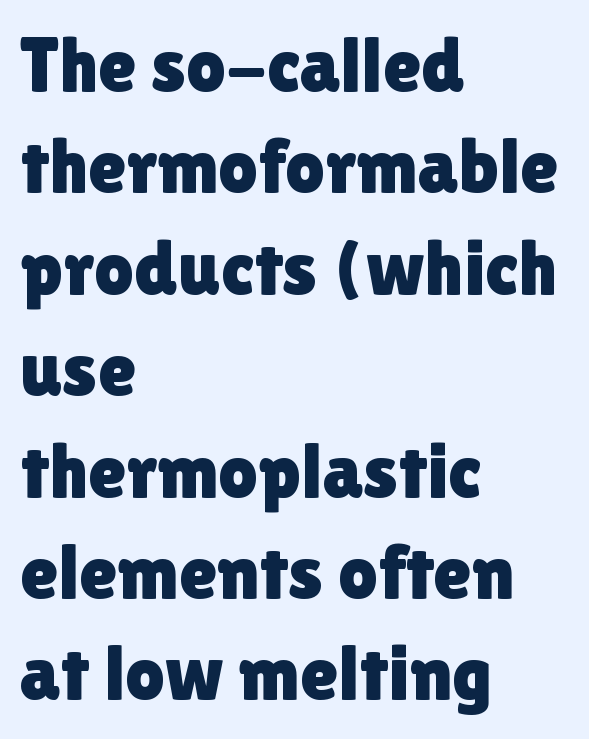
These lines are composed in type without serifs. Style check: upright. Here the designer chose a conventional face with non-uniform glyph widths. In CSS terms this would be text-align: left. Descenders are the only things crossing below the line. Glyph-to-glyph distance matches everyday printed text.
